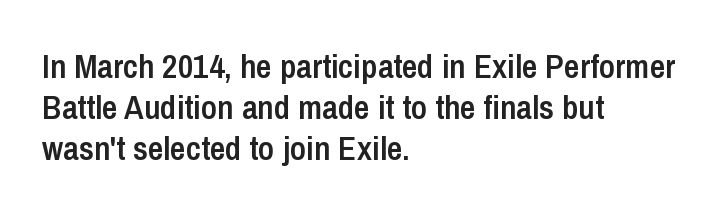
Q: Is the text bold? A: Semi-bold.
Q: Is the text italic (slanted)? A: No, it is upright.
Q: Is the typeface a serif or a sans-serif typeface? A: Sans-serif.
Q: Is the text underlined? A: No.
Q: How is the paragraph aligned? A: Left-aligned.
Q: Is the spacing between letters normal or unusually wide? A: Normal.
Q: Width (condensed, normal, or wide)? A: Condensed.
Q: Stroke contrast? A: Low.
Q: x-height? A: Medium.
Q: Monospaced? A: No.
